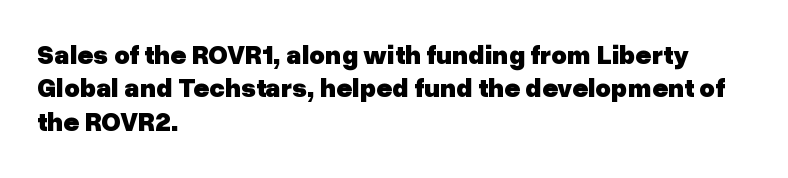
Q: Is the text bold? A: Yes.
Q: Is the text italic (slanted)? A: No, it is upright.
Q: Is the text underlined? A: No.
Q: How is the paragraph aligned? A: Left-aligned.
Q: Is the spacing between letters normal or unusually wide? A: Normal.
